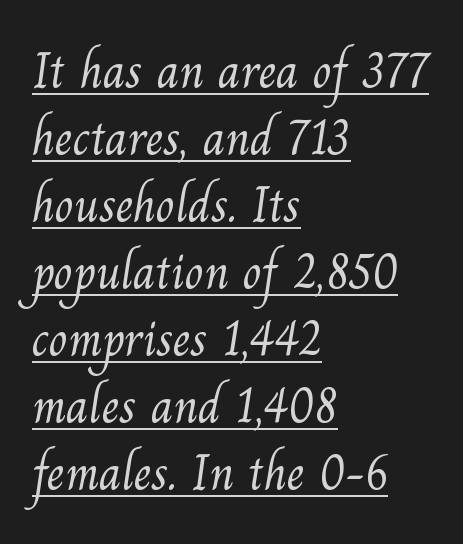
Q: Is the text bold? A: No.
Q: Is the typeface a serif or a sans-serif typeface? A: Serif.
Q: Is the text underlined? A: Yes.
Q: How is the paragraph aligned? A: Left-aligned.
Q: Is the spacing between letters normal or unusually wide? A: Normal.
Q: Is the spacing between lines tight, normal or loose? A: Normal.
Q: Width (condensed, normal, or wide)? A: Normal.
Q: Stroke contrast? A: Medium.
Q: x-height? A: Small.
Q: Monospaced? A: No.
